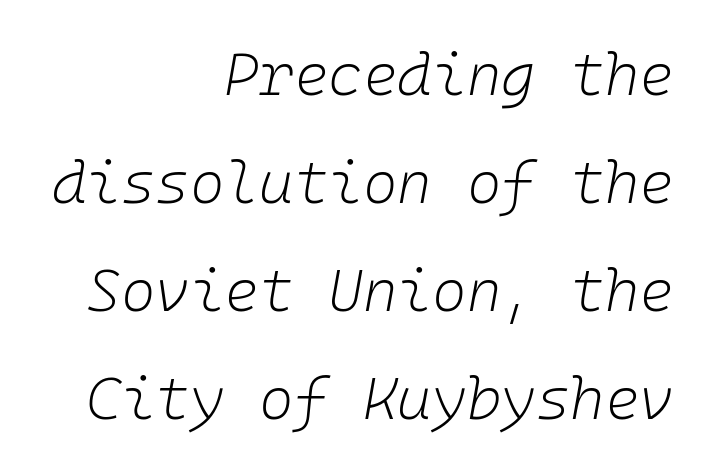
Q: Is the text bold? A: No.
Q: Is the text italic (slanted)? A: Yes, it leans right by about 10 degrees.
Q: Is the text underlined? A: No.
Q: How is the paragraph aligned? A: Right-aligned.
Q: Is the spacing between letters normal or unusually wide? A: Normal.
Q: Width (condensed, normal, or wide)? A: Normal.
Q: Stroke contrast? A: Low.
Q: x-height? A: Medium.
